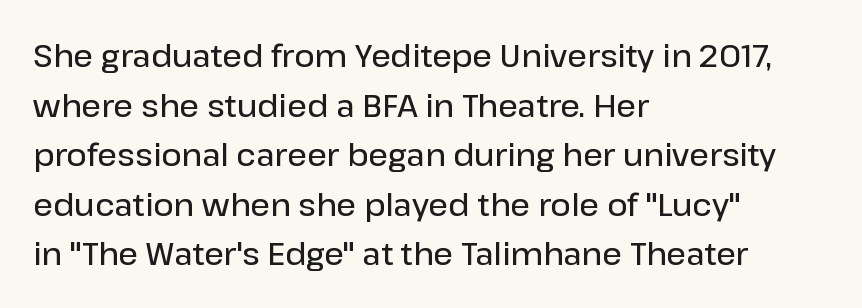
Q: Is the text bold? A: Semi-bold.
Q: Is the text italic (slanted)? A: No, it is upright.
Q: Is the typeface a serif or a sans-serif typeface? A: Sans-serif.
Q: Is the text underlined? A: No.
Q: How is the paragraph aligned? A: Left-aligned.
Q: Is the spacing between letters normal or unusually wide? A: Normal.
Q: Is the spacing between lines tight, normal or loose? A: Normal.
Q: Width (condensed, normal, or wide)? A: Normal.
Q: Stroke contrast? A: Low.
Q: x-height? A: Medium.
Q: Monospaced? A: No.
